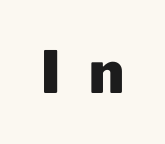
Q: Is the text bold? A: Yes.
Q: Is the text italic (slanted)? A: No, it is upright.
Q: Is the typeface a serif or a sans-serif typeface? A: Sans-serif.
Q: Is the text underlined? A: No.
Q: Is the spacing between letters normal or unusually wide? A: Unusually wide.
Q: Width (condensed, normal, or wide)? A: Normal.
Q: Stroke contrast? A: Low.
Q: x-height? A: Medium.
Q: Monospaced? A: No.
